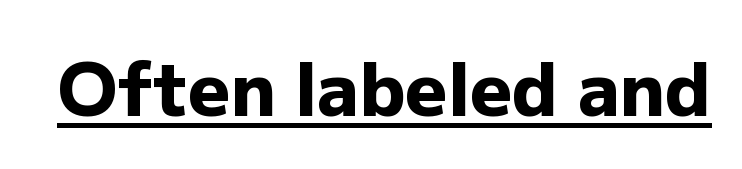
Q: Is the text bold? A: Yes.
Q: Is the text italic (slanted)? A: No, it is upright.
Q: Is the typeface a serif or a sans-serif typeface? A: Sans-serif.
Q: Is the text underlined? A: Yes.
Q: Is the spacing between letters normal or unusually wide? A: Normal.
Q: Width (condensed, normal, or wide)? A: Normal.
Q: Stroke contrast? A: Low.
Q: x-height? A: Medium.
Q: Monospaced? A: No.
